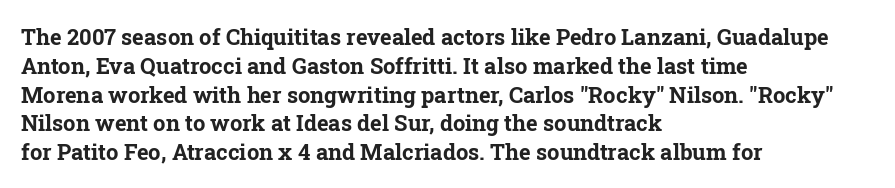
{"italic": "no", "bold": "yes", "underline": "no", "align": "left", "line_spacing": "normal", "line_spacing_ratio": 1.31, "letter_spacing": "normal", "letter_spacing_em": 0.0, "glyph_px": 22}
